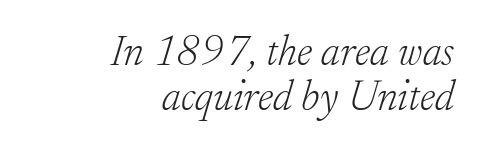
Q: Is the text bold? A: No.
Q: Is the text italic (slanted)? A: Yes, it leans right by about 17 degrees.
Q: Is the typeface a serif or a sans-serif typeface? A: Serif.
Q: Is the text underlined? A: No.
Q: How is the paragraph aligned? A: Right-aligned.
Q: Is the spacing between letters normal or unusually wide? A: Normal.
Q: Is the spacing between lines tight, normal or loose? A: Tight.
Q: Width (condensed, normal, or wide)? A: Normal.
Q: Stroke contrast? A: Low.
Q: x-height? A: Small.
Q: Monospaced? A: No.
